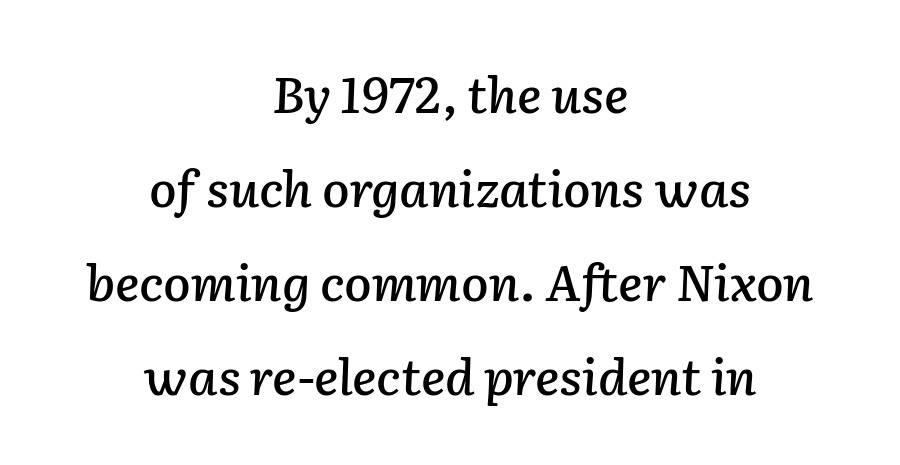
Q: Is the text italic (slanted)? A: Yes, it leans right by about 2 degrees.
Q: Is the text underlined? A: No.
Q: How is the paragraph aligned? A: Centered.
Q: Is the spacing between letters normal or unusually wide? A: Normal.
Q: Width (condensed, normal, or wide)? A: Normal.
Q: Stroke contrast? A: Low.
Q: x-height? A: Medium.
Q: Monospaced? A: No.
